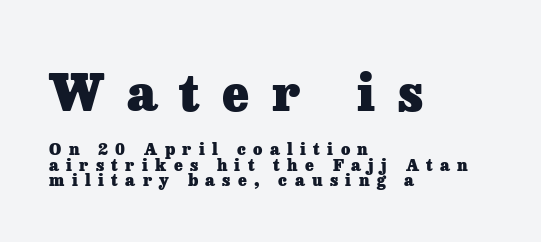
The tracking jumps out immediately: characters are airy and widely separated. Each glyph is drawn with heavy, bold strokes. Scale decreases going downward across the two blocks. The letters stand straight up with perfectly vertical stems.
